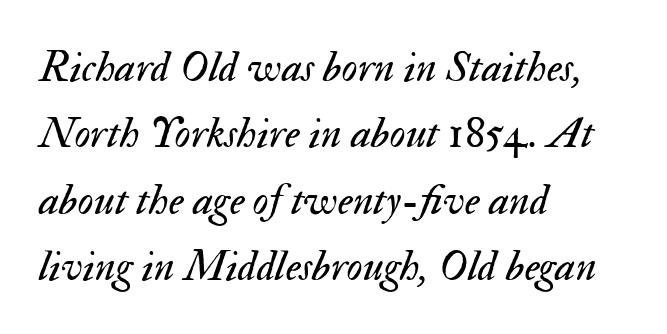
Q: Is the text bold? A: No.
Q: Is the text italic (slanted)? A: Yes, it leans right by about 17 degrees.
Q: Is the text underlined? A: No.
Q: How is the paragraph aligned? A: Left-aligned.
Q: Is the spacing between letters normal or unusually wide? A: Normal.
Q: Is the spacing between lines tight, normal or loose? A: Normal.
Q: Width (condensed, normal, or wide)? A: Normal.
Q: Stroke contrast? A: Medium.
Q: x-height? A: Small.
Q: Monospaced? A: No.
